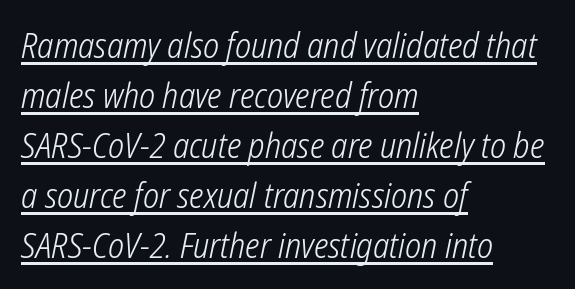
{"serif": "no", "bold": "no", "weight": "light", "width": "condensed", "stroke_contrast": "low", "x_height": "medium", "monospaced": "no", "underline": "yes", "align": "left", "line_spacing": "normal", "line_spacing_ratio": 1.47, "letter_spacing": "normal", "letter_spacing_em": 0.0, "glyph_px": 34}
